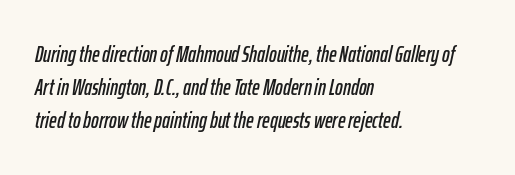
Q: Is the text italic (slanted)? A: Yes, it leans right by about 12 degrees.
Q: Is the text underlined? A: No.
Q: How is the paragraph aligned? A: Left-aligned.
Q: Is the spacing between letters normal or unusually wide? A: Normal.
Q: Is the spacing between lines tight, normal or loose? A: Normal.
